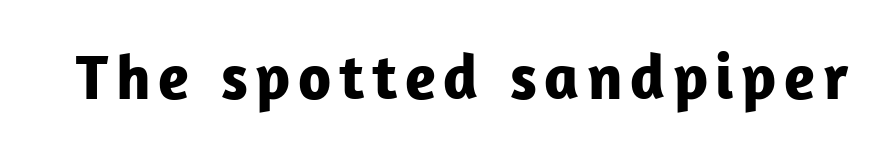
Set as a true bold cut, around the 700 mark. These lines are rendered in a variable-pitch font. Words float on clear page, feet unadorned. Classification — sans serif. Characters remain perfectly vertical along every line.
